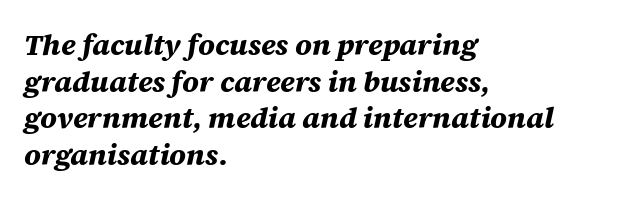
Q: Is the text bold? A: Yes.
Q: Is the text italic (slanted)? A: Yes, it leans right by about 12 degrees.
Q: Is the text underlined? A: No.
Q: How is the paragraph aligned? A: Left-aligned.
Q: Is the spacing between letters normal or unusually wide? A: Normal.
Q: Is the spacing between lines tight, normal or loose? A: Normal.
Q: Width (condensed, normal, or wide)? A: Normal.
Q: Stroke contrast? A: Medium.
Q: x-height? A: Large.
Q: Monospaced? A: No.
